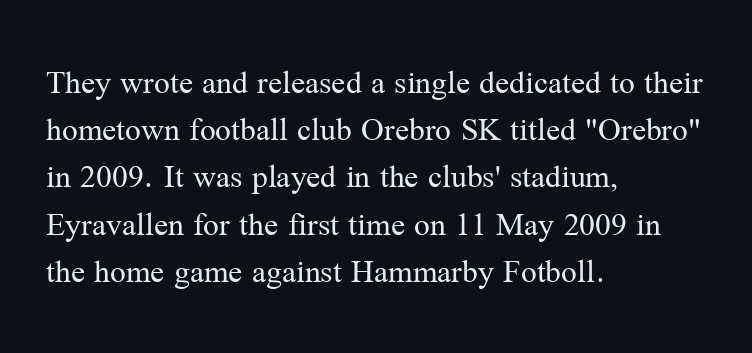
The image shows 35 px regular-weight serif type, upright; set left-aligned, normal line spacing (1.35x), normal letter spacing, not underlined; medium stroke contrast and a medium x-height.
